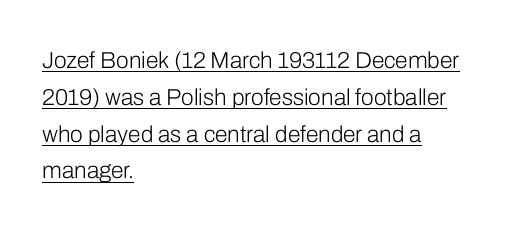
The text block is weighted toward the left margin, trailing off unevenly rightward. The gaps between neighbouring characters are ordinary and unremarkable. Compared with a typical body face, this is equally light or lighter still. The rendering uses the underline text-decoration. Line spacing here is normal.
